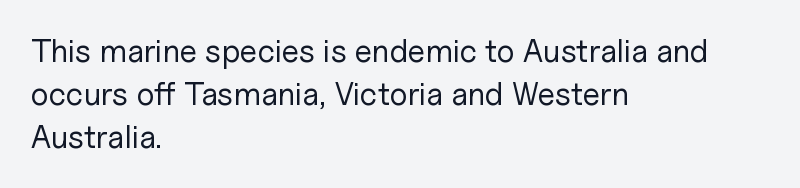
Q: Is the text bold? A: No.
Q: Is the text italic (slanted)? A: No, it is upright.
Q: Is the typeface a serif or a sans-serif typeface? A: Sans-serif.
Q: Is the text underlined? A: No.
Q: How is the paragraph aligned? A: Left-aligned.
Q: Is the spacing between letters normal or unusually wide? A: Normal.
Q: Is the spacing between lines tight, normal or loose? A: Normal.
Q: Width (condensed, normal, or wide)? A: Normal.
Q: Stroke contrast? A: Low.
Q: x-height? A: Medium.
Q: Monospaced? A: No.
